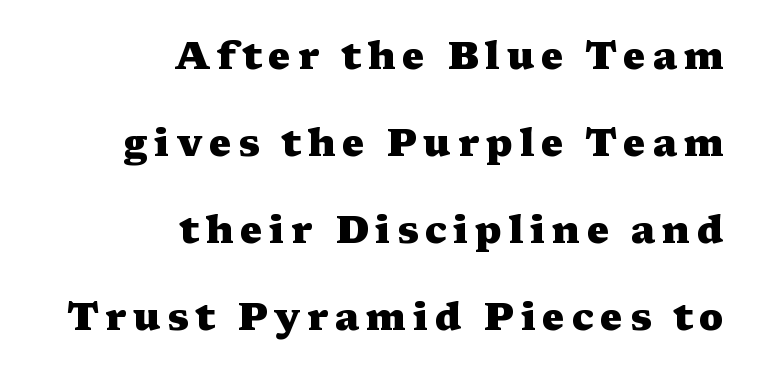
The image shows 38 px heavy, wide serif type, upright; set right-aligned, loose line spacing (2.29x), not underlined; medium stroke contrast and a medium x-height.
